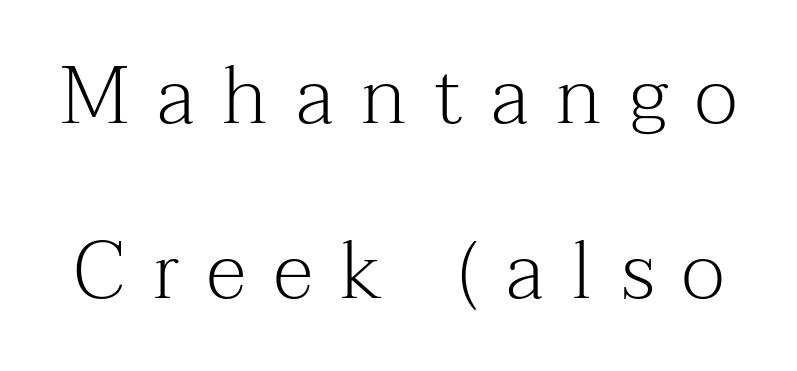
Q: Is the text bold? A: No.
Q: Is the text italic (slanted)? A: No, it is upright.
Q: Is the typeface a serif or a sans-serif typeface? A: Serif.
Q: Is the text underlined? A: No.
Q: Is the spacing between letters normal or unusually wide? A: Unusually wide.
Q: Is the spacing between lines tight, normal or loose? A: Loose.
Q: Width (condensed, normal, or wide)? A: Normal.
Q: Stroke contrast? A: Medium.
Q: x-height? A: Medium.
Q: Monospaced? A: No.
